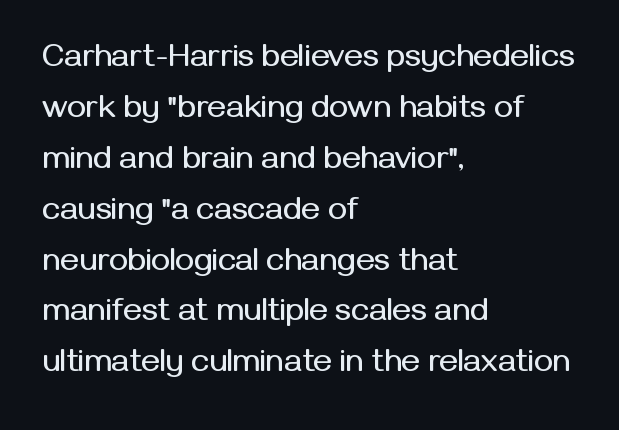
The image shows 32 px sans-serif type, upright; set left-aligned, normal line spacing (1.59x), normal letter spacing, not underlined; medium stroke contrast and a medium x-height.
